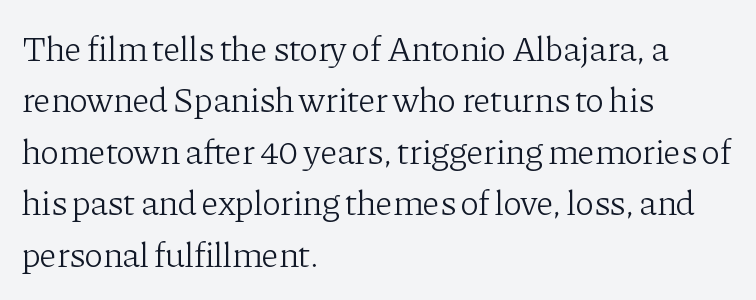
The image shows 35 px light serif type, upright; set left-aligned, normal line spacing (1.47x), normal letter spacing, not underlined; low stroke contrast and a medium x-height.
